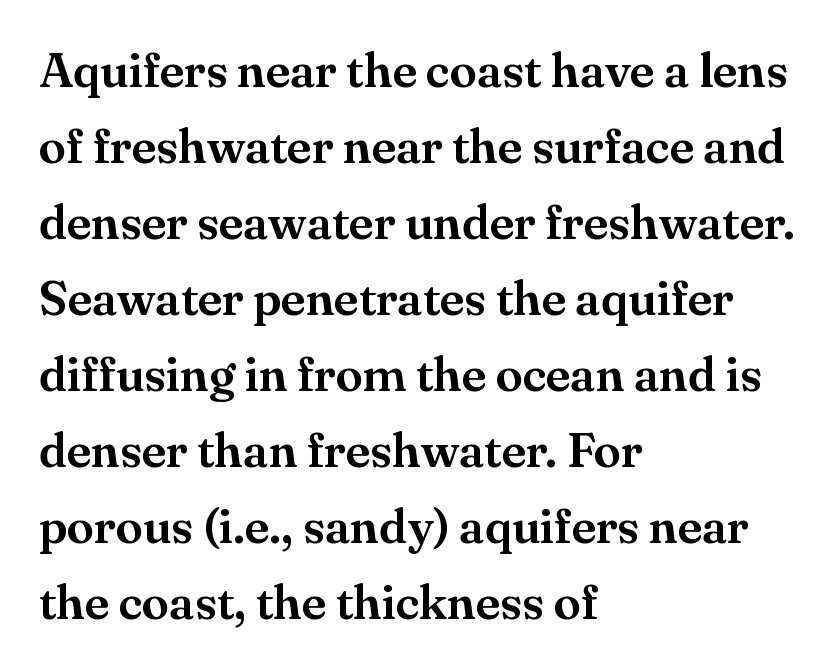
Look at the tracking — it's just the regular setting, nothing added. The lettering holds an erect, upright posture throughout. Rows of type keep a routine distance in the vertical direction. The passage shown is typed in a proportional face where columns would drift. The glyphs are unaccompanied by any horizontal stroke below them. The paragraph shown leans on its left margin.
